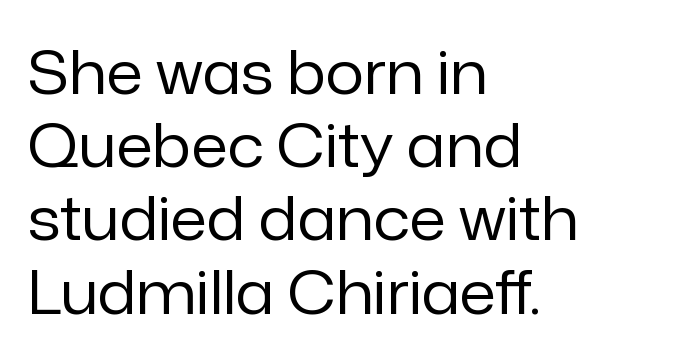
A quiet, ordinary-to-light weight characterises the typeface. Do the letters lean? They stand straight. Does extra space separate the letters? No, they use regular spacing. The space directly below the letters is spotless.
